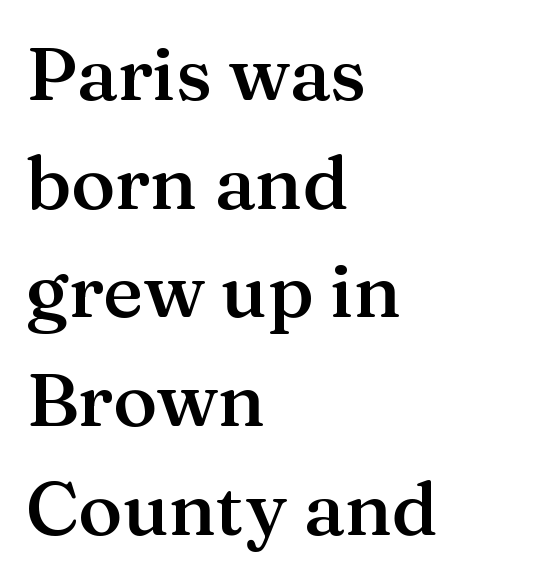
The block of text has a typical density, with ordinary space between rows. The face used here is proportionally spaced, like ordinary book or web type. Spacing between characters is what you'd get straight out of the box. Font category for this specimen: serif.
